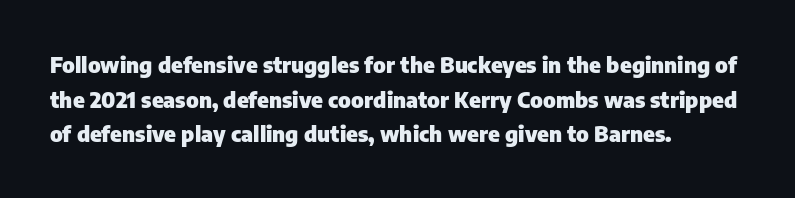
Q: Is the text bold? A: Yes.
Q: Is the text italic (slanted)? A: No, it is upright.
Q: Is the text underlined? A: No.
Q: How is the paragraph aligned? A: Left-aligned.
Q: Is the spacing between letters normal or unusually wide? A: Normal.
Q: Is the spacing between lines tight, normal or loose? A: Normal.
